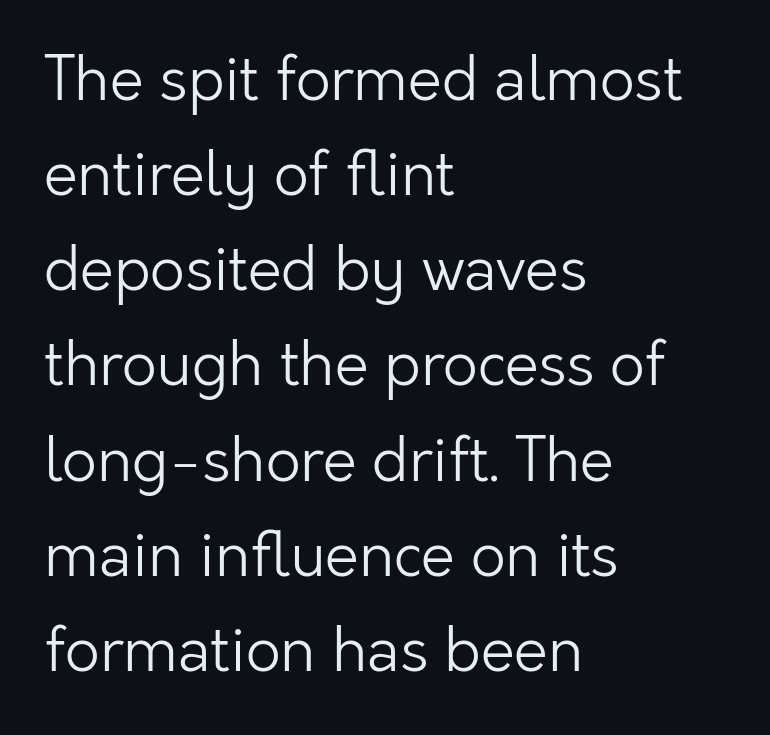
{"serif": "no", "italic": "no", "bold": "no", "weight": "light", "width": "normal", "stroke_contrast": "low", "x_height": "medium", "monospaced": "no", "underline": "no", "align": "left", "line_spacing": "normal", "line_spacing_ratio": 1.56, "letter_spacing": "normal", "letter_spacing_em": 0.0, "glyph_px": 61}
